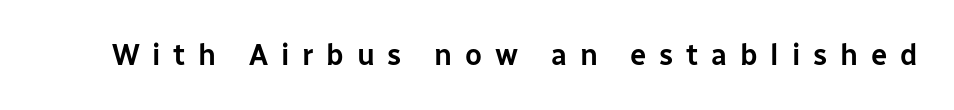
{"serif": "no", "italic": "no", "width": "normal", "stroke_contrast": "low", "x_height": "medium", "monospaced": "no", "underline": "no", "letter_spacing": "wide", "letter_spacing_em": 0.44, "glyph_px": 29}
